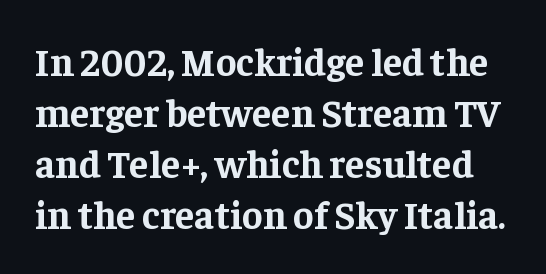
{"serif": "yes", "italic": "no", "bold": "yes", "weight": "bold", "width": "normal", "stroke_contrast": "low", "x_height": "medium", "monospaced": "no", "underline": "no", "line_spacing": "normal", "line_spacing_ratio": 1.31, "letter_spacing": "normal", "letter_spacing_em": 0.0, "glyph_px": 39}
